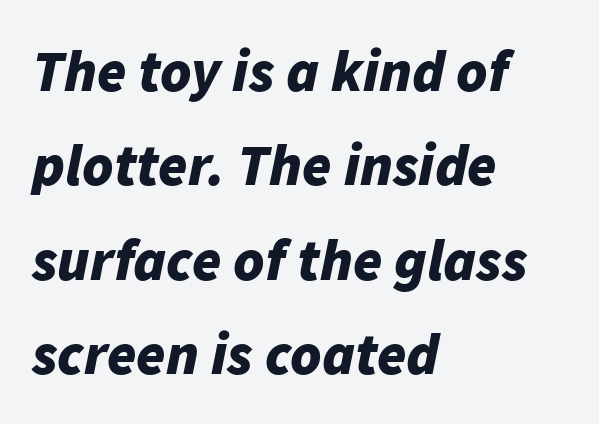
Q: Is the text bold? A: Yes.
Q: Is the text italic (slanted)? A: Yes, it leans right by about 11 degrees.
Q: Is the text underlined? A: No.
Q: How is the paragraph aligned? A: Left-aligned.
Q: Is the spacing between letters normal or unusually wide? A: Normal.
Q: Is the spacing between lines tight, normal or loose? A: Normal.
Q: Width (condensed, normal, or wide)? A: Normal.
Q: Stroke contrast? A: Low.
Q: x-height? A: Medium.
Q: Monospaced? A: No.
